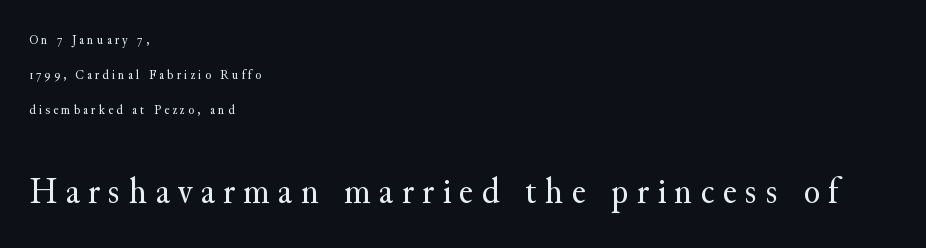
{"serif": "yes", "italic": "no", "bold": "no", "weight": "regular", "width": "normal", "stroke_contrast": "medium", "x_height": "small", "monospaced": "no", "underline": "no", "align": "left", "line_spacing": "loose", "line_spacing_ratio": 2.49, "letter_spacing": "wide", "letter_spacing_em": 0.22, "larger_block": "second", "size_ratio": 2.71, "glyph_px": 38}
